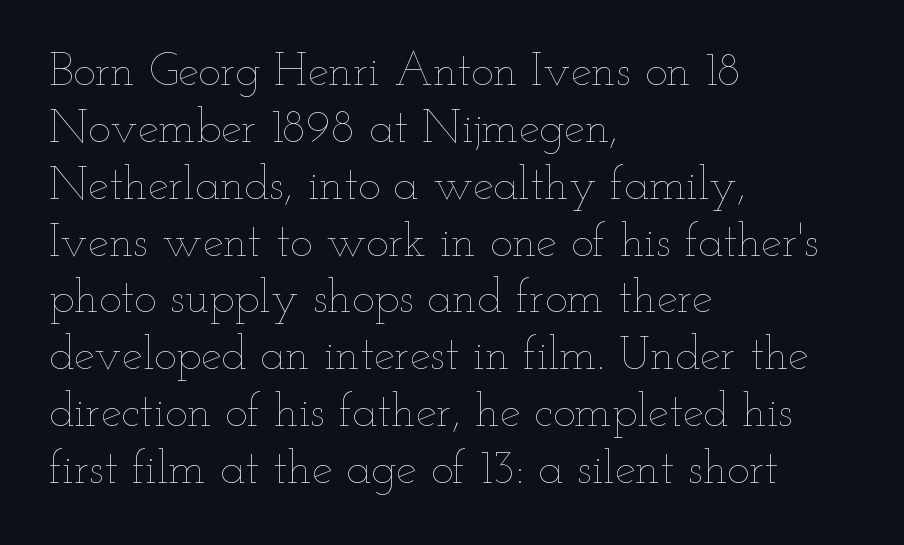
Here the glyphs are tracked normally, forming tight word shapes. Here the designer chose a conventional face with non-uniform glyph widths. These lines stack with their left ends in a neat column. The type sits square on the baseline with zero lean. Honestly, there is no underline to notice here at all.
